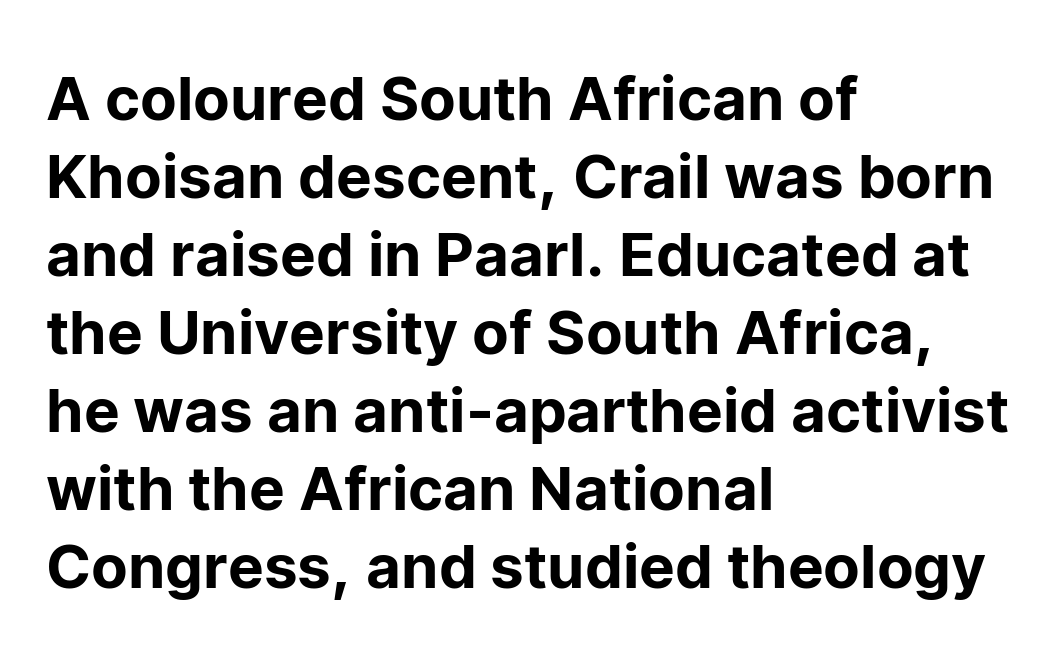
Q: Is the text italic (slanted)? A: No, it is upright.
Q: Is the typeface a serif or a sans-serif typeface? A: Sans-serif.
Q: Is the text underlined? A: No.
Q: How is the paragraph aligned? A: Left-aligned.
Q: Is the spacing between letters normal or unusually wide? A: Normal.
Q: Is the spacing between lines tight, normal or loose? A: Normal.
Q: Width (condensed, normal, or wide)? A: Normal.
Q: Stroke contrast? A: Low.
Q: x-height? A: Medium.
Q: Monospaced? A: No.
